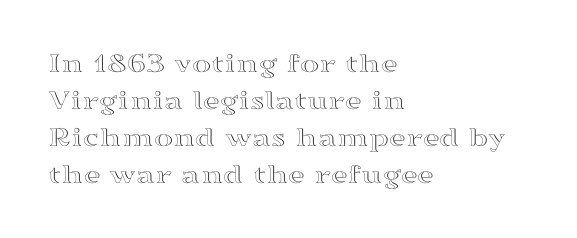
The image shows 29 px wide type, upright; set left-aligned, normal line spacing (1.28x), normal letter spacing, not underlined; a medium x-height.
